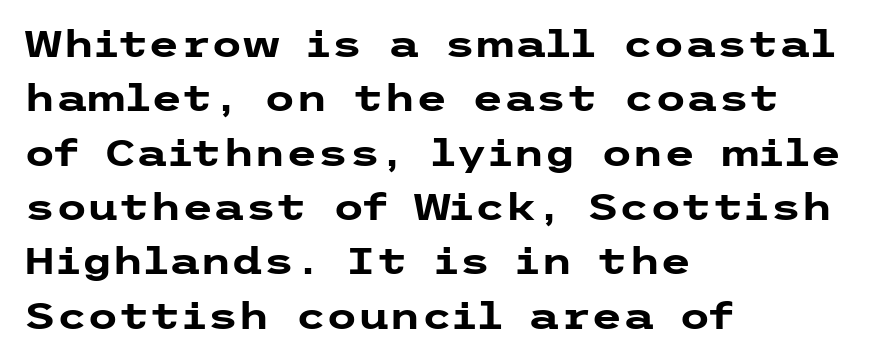
The type sits square on the baseline with zero lean. Casual observation: everything's shoved over to the left. Vertical spacing — default. Does extra space separate the letters? No, they use regular spacing.
